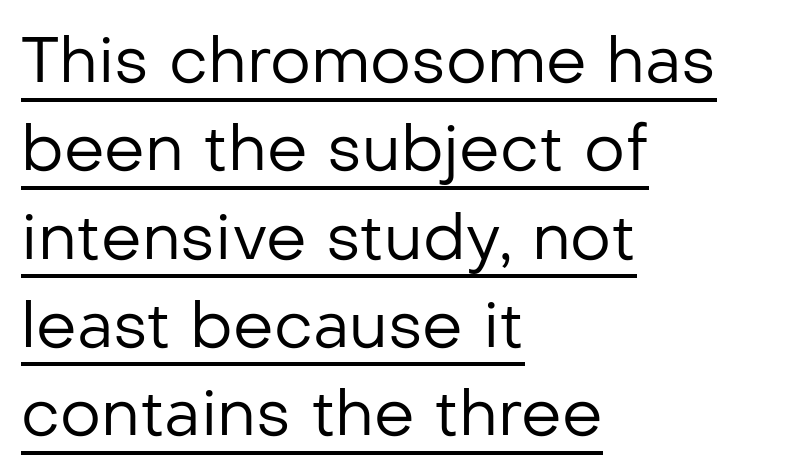
The image shows 64 px regular-weight sans-serif type, upright; set left-aligned, normal line spacing (1.38x), normal letter spacing, underlined; low stroke contrast and a medium x-height.
